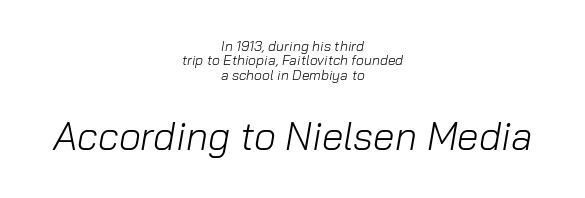
The image shows 39 px light type, italic (leaning right); set centered, tight line spacing (1.02x), normal letter spacing, not underlined; the second (bottom) block is 2.79x larger; low stroke contrast and a medium x-height.
